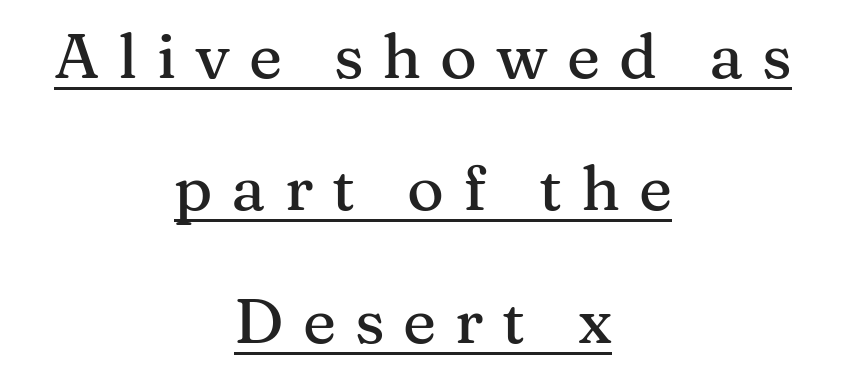
Q: Is the text italic (slanted)? A: No, it is upright.
Q: Is the typeface a serif or a sans-serif typeface? A: Serif.
Q: Is the text underlined? A: Yes.
Q: How is the paragraph aligned? A: Centered.
Q: Is the spacing between letters normal or unusually wide? A: Unusually wide.
Q: Is the spacing between lines tight, normal or loose? A: Loose.
Q: Width (condensed, normal, or wide)? A: Normal.
Q: Stroke contrast? A: Medium.
Q: x-height? A: Medium.
Q: Monospaced? A: No.
